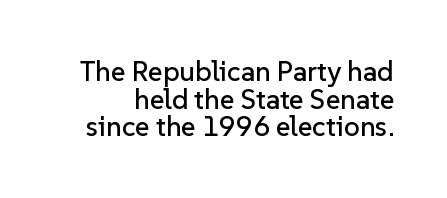
Q: Is the text italic (slanted)? A: No, it is upright.
Q: Is the typeface a serif or a sans-serif typeface? A: Sans-serif.
Q: Is the text underlined? A: No.
Q: Is the spacing between letters normal or unusually wide? A: Normal.
Q: Is the spacing between lines tight, normal or loose? A: Tight.
Q: Width (condensed, normal, or wide)? A: Normal.
Q: Stroke contrast? A: Low.
Q: x-height? A: Medium.
Q: Monospaced? A: No.
